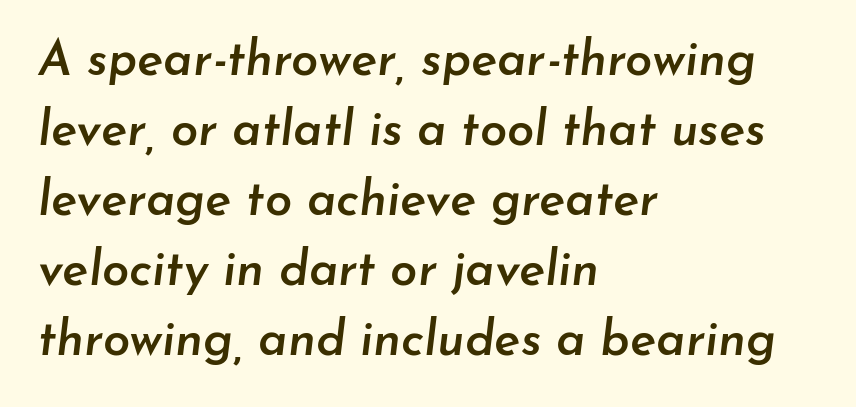
{"italic": "yes", "lean": "right", "slant_degrees": 7, "bold": "semi", "weight": "semibold", "width": "normal", "stroke_contrast": "low", "x_height": "small", "monospaced": "no", "underline": "no", "align": "left", "line_spacing": "normal", "line_spacing_ratio": 1.43, "letter_spacing": "normal", "letter_spacing_em": 0.0, "glyph_px": 49}
